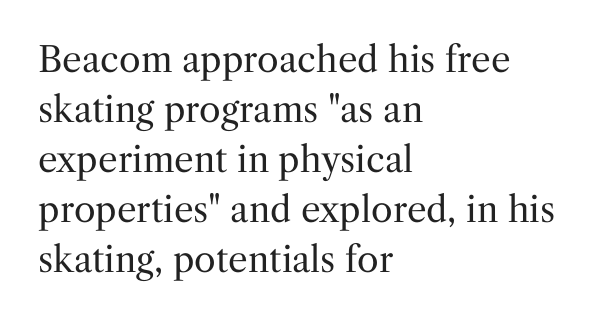
Q: Is the text bold? A: No.
Q: Is the text italic (slanted)? A: No, it is upright.
Q: Is the typeface a serif or a sans-serif typeface? A: Serif.
Q: Is the text underlined? A: No.
Q: How is the paragraph aligned? A: Left-aligned.
Q: Is the spacing between letters normal or unusually wide? A: Normal.
Q: Is the spacing between lines tight, normal or loose? A: Normal.
Q: Width (condensed, normal, or wide)? A: Normal.
Q: Stroke contrast? A: Medium.
Q: x-height? A: Medium.
Q: Monospaced? A: No.
